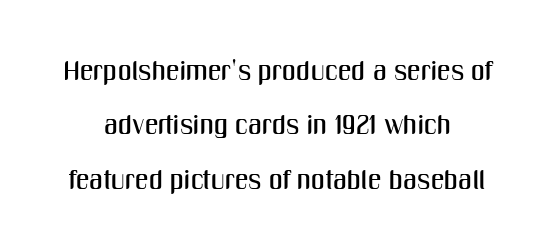
{"italic": "no", "underline": "no", "align": "center", "line_spacing": "loose", "line_spacing_ratio": 2.01, "letter_spacing": "normal", "letter_spacing_em": 0.0, "glyph_px": 27}
